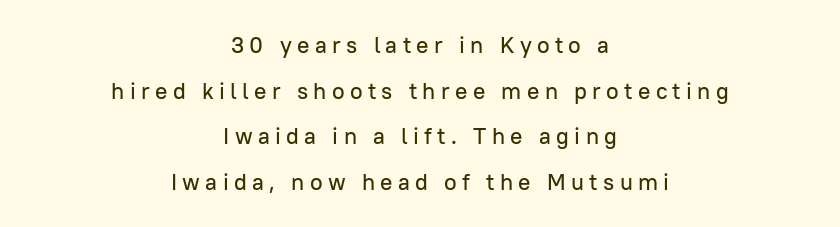
The image shows 23 px text type, upright; set centered, loose line spacing (1.98x), unusually wide letter spacing (+0.23 em), not underlined.
